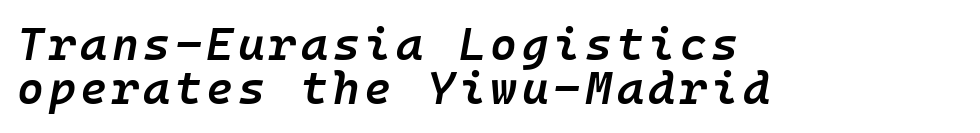
Style check: oblique. Each row of text sits above clean, open space. Tightly led — the rows are bunched. The typesetter chose a ragged-right arrangement here. Heft: intermediate — a semibold.
